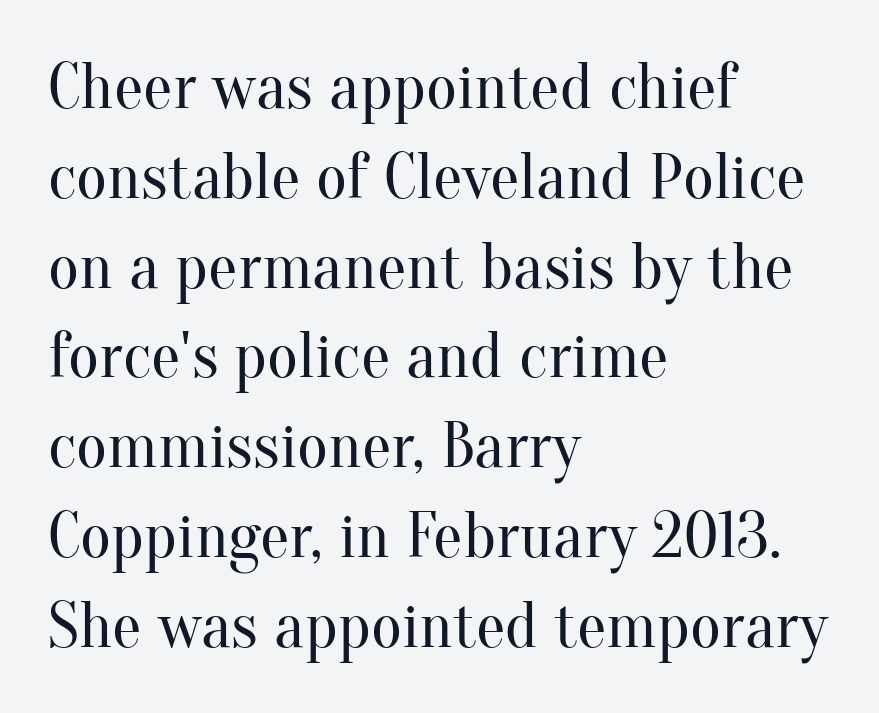
Does the leading feel generous? No, just average. This rendering uses left alignment, leaving the right contour irregular. This reads as an unemphasized weight, regular at the heaviest. To sum up the face: it has serifs.
